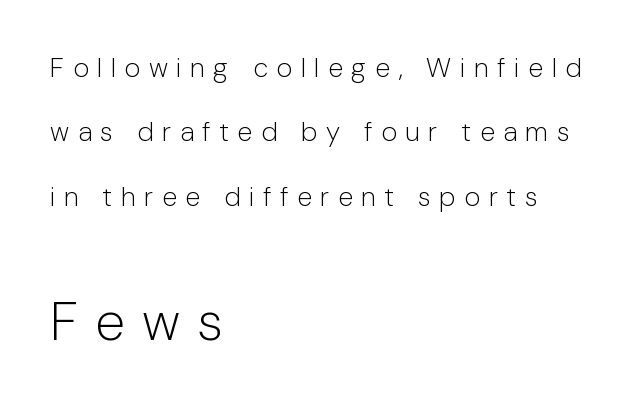
The foot of each line stays bare and open. Does the lettering tilt? It doesn't — this is upright. Block two is the big one; block one sits smaller above it. In terms of leading, this rendering errs on the spacious side.
